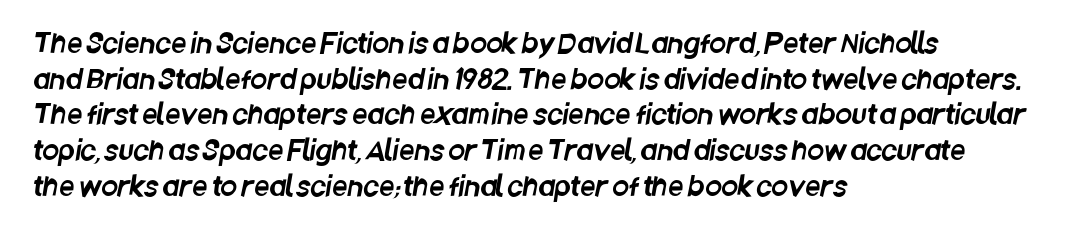
Short note: letters normally spaced. If you drew a ruler down the left edge, every line would touch it. The area under the type is left untouched. Reading down the column, the eye jumps a familiar distance to each next line.
